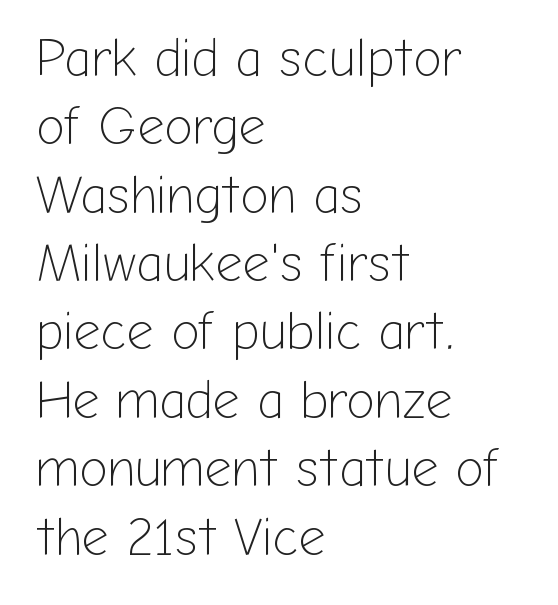
Q: Is the text bold? A: No.
Q: Is the text italic (slanted)? A: No, it is upright.
Q: Is the typeface a serif or a sans-serif typeface? A: Sans-serif.
Q: Is the text underlined? A: No.
Q: How is the paragraph aligned? A: Left-aligned.
Q: Is the spacing between letters normal or unusually wide? A: Normal.
Q: Is the spacing between lines tight, normal or loose? A: Normal.
Q: Width (condensed, normal, or wide)? A: Normal.
Q: Stroke contrast? A: Low.
Q: x-height? A: Medium.
Q: Monospaced? A: No.
